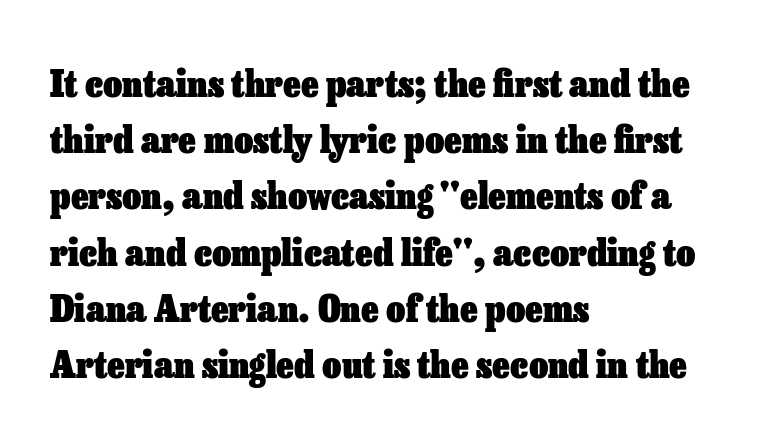
{"italic": "no", "bold": "yes", "weight": "heavy", "width": "normal", "stroke_contrast": "low", "x_height": "medium", "monospaced": "no", "underline": "no", "align": "left", "line_spacing": "normal", "line_spacing_ratio": 1.52, "letter_spacing": "normal", "letter_spacing_em": 0.0, "glyph_px": 37}
